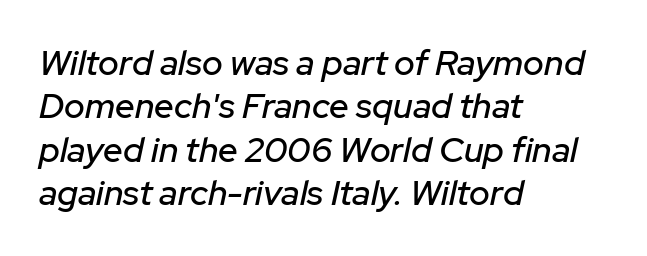
{"italic": "yes", "lean": "right", "slant_degrees": 12, "width": "normal", "stroke_contrast": "low", "x_height": "medium", "monospaced": "no", "underline": "no", "align": "left", "line_spacing_ratio": 1.24, "letter_spacing": "normal", "letter_spacing_em": 0.0, "glyph_px": 35}
